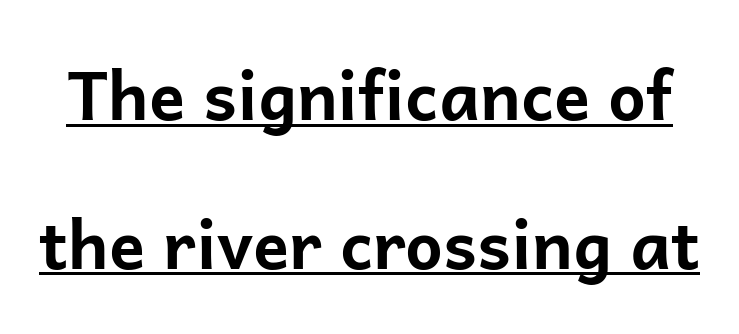
The face used here is proportionally spaced, like ordinary book or web type. Tall strokes in this sample are plumb rather than angled. Weight check: bold — yes, fully. These lines stand farther apart than default settings would place them.
